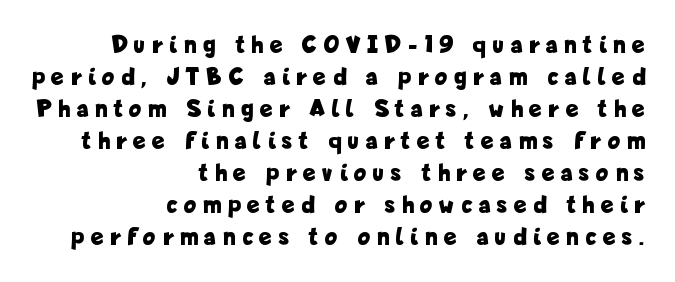
The image shows 25 px bold type, upright; set right-aligned, normal line spacing (1.28x), unusually wide letter spacing (+0.3 em), not underlined.
